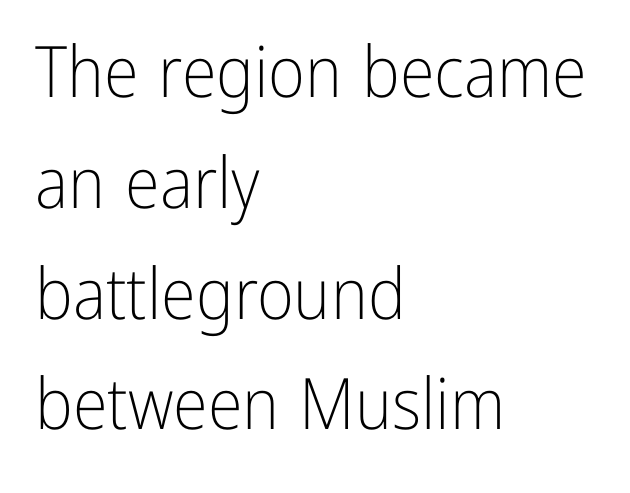
The image shows 71 px light, condensed sans-serif type, upright; set left-aligned, normal line spacing (1.56x), normal letter spacing, not underlined; low stroke contrast and a medium x-height.
